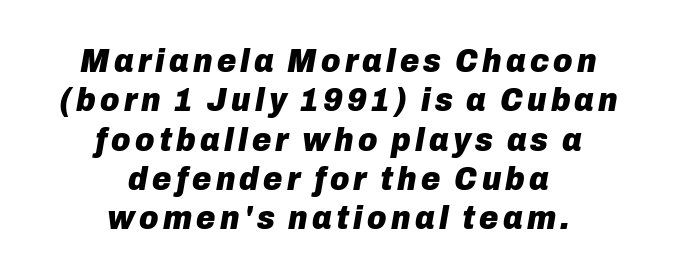
Q: Is the text bold? A: Yes.
Q: Is the text italic (slanted)? A: Yes, it leans right by about 10 degrees.
Q: Is the text underlined? A: No.
Q: How is the paragraph aligned? A: Centered.
Q: Width (condensed, normal, or wide)? A: Normal.
Q: Stroke contrast? A: Low.
Q: x-height? A: Medium.
Q: Monospaced? A: No.
